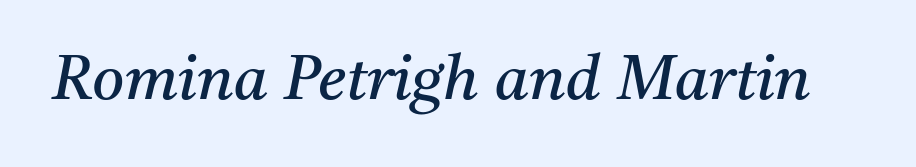
{"serif": "yes", "italic": "yes", "lean": "right", "slant_degrees": 11, "bold": "no", "weight": "regular", "width": "normal", "stroke_contrast": "medium", "x_height": "medium", "monospaced": "no", "underline": "no", "letter_spacing": "normal", "letter_spacing_em": 0.0, "glyph_px": 62}
